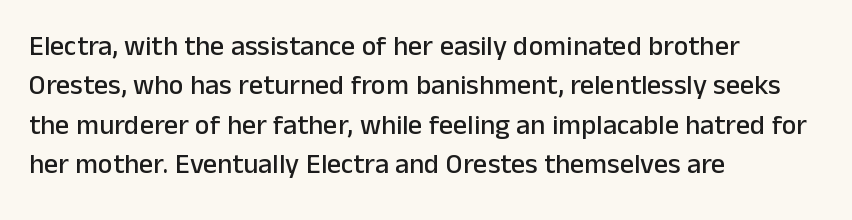
The image shows 28 px sans-serif type, upright; set left-aligned, normal line spacing (1.41x), normal letter spacing, not underlined; low stroke contrast and a medium x-height.
